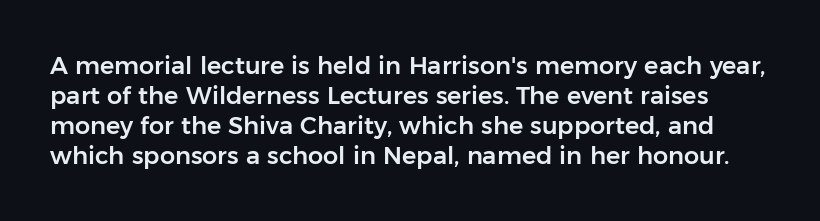
{"italic": "no", "underline": "no", "line_spacing": "normal", "line_spacing_ratio": 1.25, "letter_spacing": "normal", "letter_spacing_em": 0.0, "glyph_px": 24}
